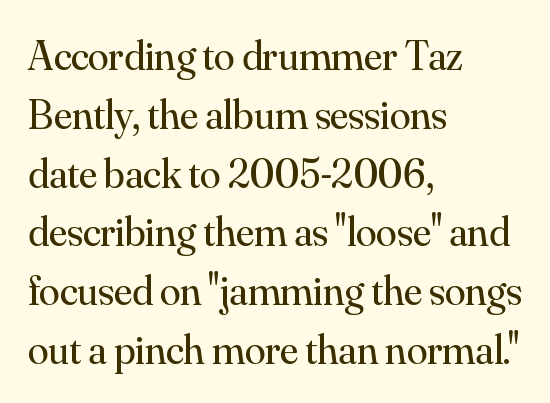
Q: Is the text bold? A: No.
Q: Is the text italic (slanted)? A: No, it is upright.
Q: Is the typeface a serif or a sans-serif typeface? A: Serif.
Q: Is the text underlined? A: No.
Q: How is the paragraph aligned? A: Left-aligned.
Q: Is the spacing between letters normal or unusually wide? A: Normal.
Q: Is the spacing between lines tight, normal or loose? A: Normal.
Q: Width (condensed, normal, or wide)? A: Normal.
Q: Stroke contrast? A: Medium.
Q: x-height? A: Small.
Q: Monospaced? A: No.
